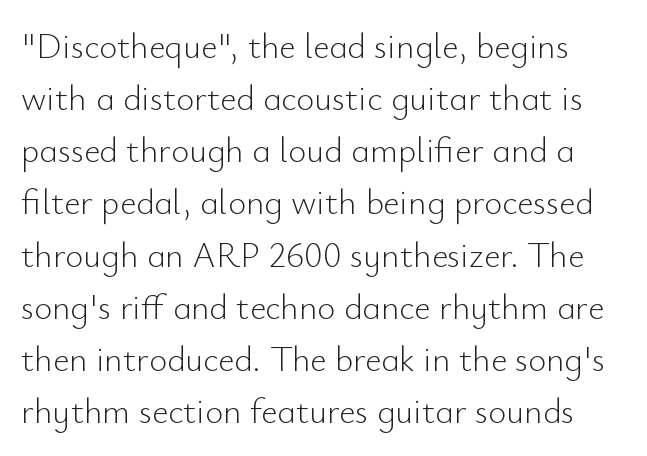
The image shows 35 px light sans-serif type, upright; set normal line spacing (1.49x), normal letter spacing, not underlined; low stroke contrast and a small x-height.
